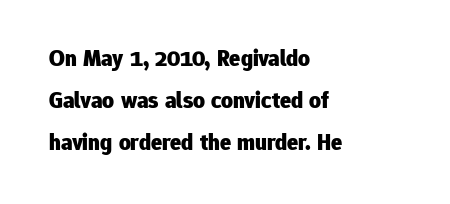
Q: Is the text bold? A: Yes.
Q: Is the text italic (slanted)? A: No, it is upright.
Q: Is the text underlined? A: No.
Q: How is the paragraph aligned? A: Left-aligned.
Q: Is the spacing between letters normal or unusually wide? A: Normal.
